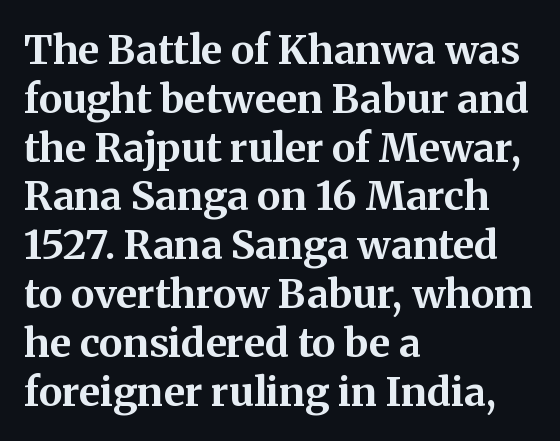
{"serif": "yes", "italic": "no", "bold": "yes", "weight": "bold", "width": "normal", "stroke_contrast": "medium", "x_height": "medium", "monospaced": "no", "underline": "no", "align": "left", "line_spacing_ratio": 1.22, "letter_spacing": "normal", "letter_spacing_em": 0.0, "glyph_px": 40}
